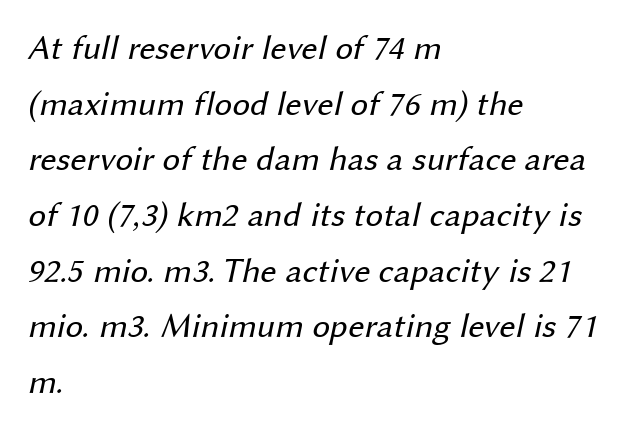
This rendering features lettering with no underline. Quick note: interline space is typical. Bold? No — there's no thickening of the strokes. Spacing between characters is what you'd get straight out of the box.
